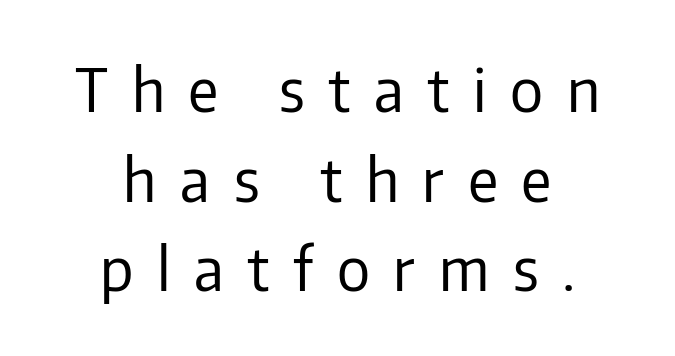
The image shows 59 px regular-weight sans-serif type, upright; set centered, normal line spacing (1.52x), unusually wide letter spacing (+0.4 em), not underlined; low stroke contrast and a medium x-height.
